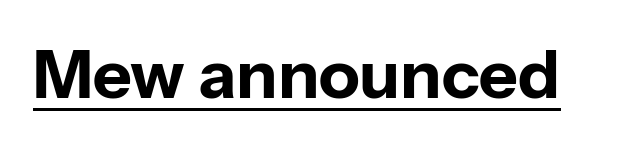
The image shows 67 px bold sans-serif type, upright; set normal letter spacing, underlined; low stroke contrast and a medium x-height.
